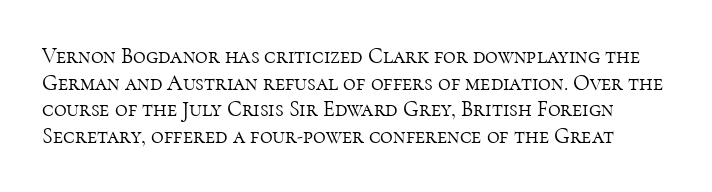
The image shows 22 px text type, upright; set line spacing 1.21x, normal letter spacing, not underlined.
